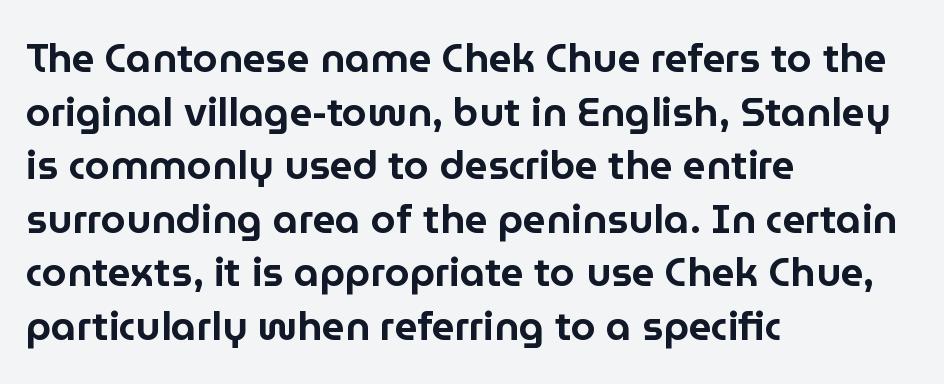
The image shows 40 px sans-serif type, upright; set left-aligned, normal line spacing (1.34x), normal letter spacing, not underlined; low stroke contrast and a medium x-height.
